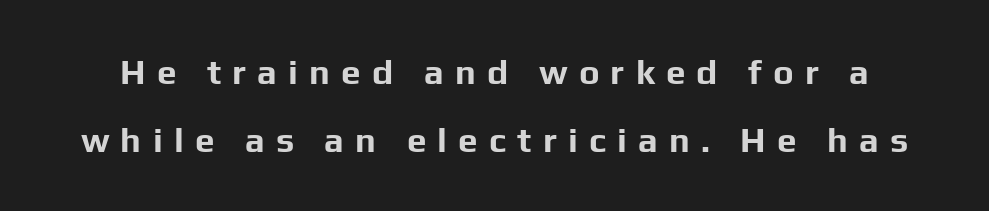
Q: Is the text bold? A: Yes.
Q: Is the text italic (slanted)? A: No, it is upright.
Q: Is the typeface a serif or a sans-serif typeface? A: Sans-serif.
Q: Is the text underlined? A: No.
Q: Is the spacing between letters normal or unusually wide? A: Unusually wide.
Q: Is the spacing between lines tight, normal or loose? A: Loose.
Q: Width (condensed, normal, or wide)? A: Normal.
Q: Stroke contrast? A: Low.
Q: x-height? A: Medium.
Q: Monospaced? A: No.
